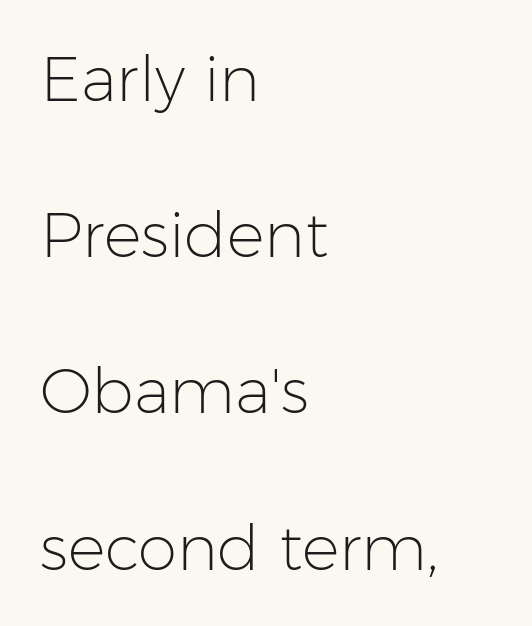
Q: Is the text bold? A: No.
Q: Is the text italic (slanted)? A: No, it is upright.
Q: Is the typeface a serif or a sans-serif typeface? A: Sans-serif.
Q: Is the text underlined? A: No.
Q: How is the paragraph aligned? A: Left-aligned.
Q: Is the spacing between letters normal or unusually wide? A: Normal.
Q: Is the spacing between lines tight, normal or loose? A: Loose.
Q: Width (condensed, normal, or wide)? A: Normal.
Q: Stroke contrast? A: Low.
Q: x-height? A: Medium.
Q: Monospaced? A: No.
